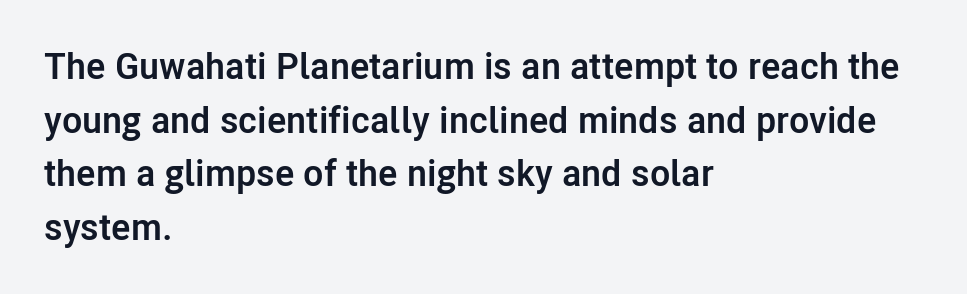
Q: Is the text bold? A: Yes.
Q: Is the text italic (slanted)? A: No, it is upright.
Q: Is the typeface a serif or a sans-serif typeface? A: Sans-serif.
Q: Is the text underlined? A: No.
Q: How is the paragraph aligned? A: Left-aligned.
Q: Is the spacing between letters normal or unusually wide? A: Normal.
Q: Is the spacing between lines tight, normal or loose? A: Normal.
Q: Width (condensed, normal, or wide)? A: Normal.
Q: Stroke contrast? A: Low.
Q: x-height? A: Medium.
Q: Monospaced? A: No.
